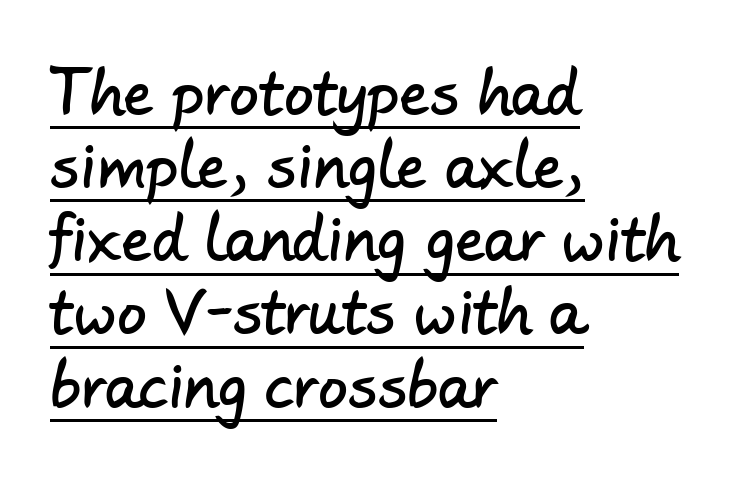
The image shows 59 px sans-serif type; set left-aligned, line spacing 1.24x, normal letter spacing, underlined; low stroke contrast and a small x-height.
